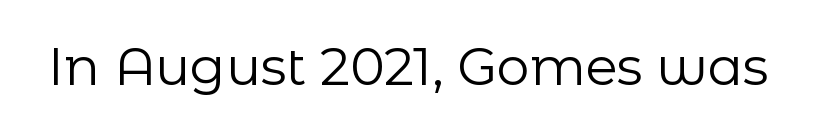
{"serif": "no", "italic": "no", "bold": "no", "weight": "regular", "width": "normal", "stroke_contrast": "low", "x_height": "medium", "monospaced": "no", "underline": "no", "letter_spacing": "normal", "letter_spacing_em": 0.0, "glyph_px": 52}
